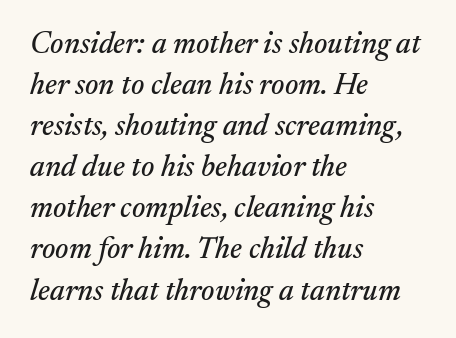
Q: Is the text italic (slanted)? A: Yes, it leans right by about 17 degrees.
Q: Is the typeface a serif or a sans-serif typeface? A: Serif.
Q: Is the text underlined? A: No.
Q: How is the paragraph aligned? A: Left-aligned.
Q: Is the spacing between letters normal or unusually wide? A: Normal.
Q: Is the spacing between lines tight, normal or loose? A: Normal.
Q: Width (condensed, normal, or wide)? A: Normal.
Q: Stroke contrast? A: Medium.
Q: x-height? A: Medium.
Q: Monospaced? A: No.
